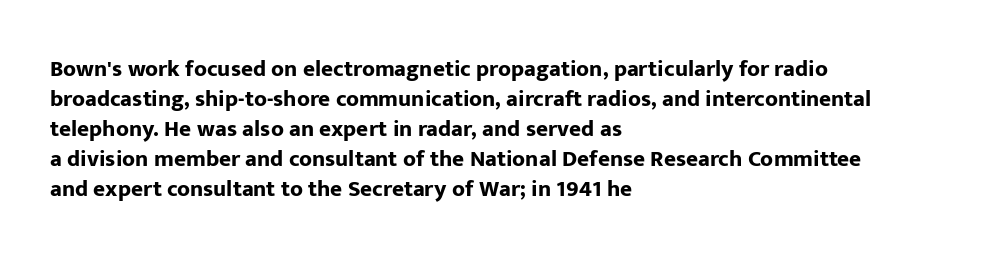
The image shows 23 px bold type, upright; set left-aligned, normal line spacing (1.3x), normal letter spacing, not underlined.
